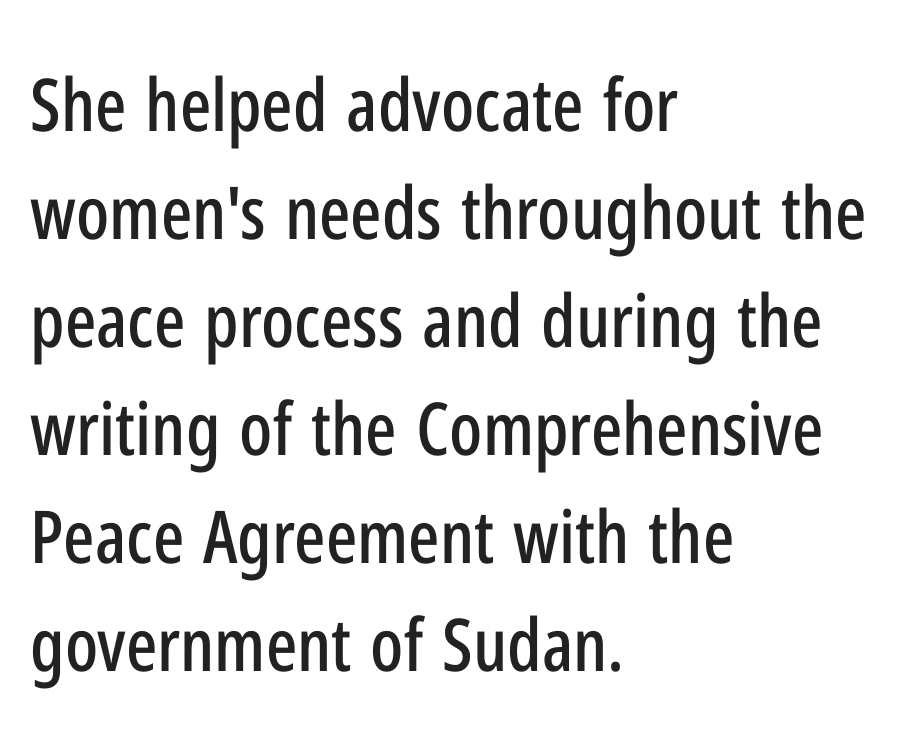
Does the type have serifs? No, each stem ends abruptly. Typeset ragged right — the left edge is the straight one. This is the regular roman posture of the typeface. The specimen omits any rule beneath the text block's lines. Is the letter spacing exaggerated? No — it looks like the ordinary default. Do the characters align in a grid? No, the font is proportional.
